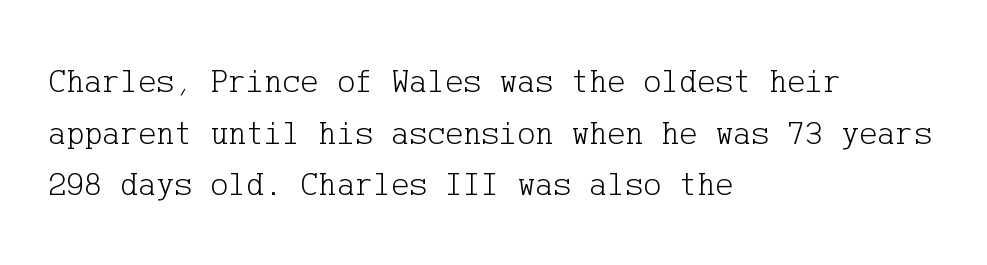
{"serif": "yes", "italic": "no", "bold": "no", "weight": "light", "width": "normal", "stroke_contrast": "low", "x_height": "medium", "underline": "no", "align": "left", "line_spacing": "normal", "line_spacing_ratio": 1.52, "letter_spacing": "normal", "letter_spacing_em": 0.0, "glyph_px": 34}
